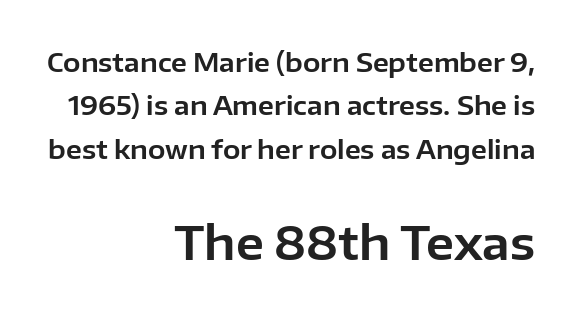
{"serif": "no", "italic": "no", "width": "normal", "stroke_contrast": "low", "x_height": "medium", "monospaced": "no", "underline": "no", "align": "right", "line_spacing": "normal", "line_spacing_ratio": 1.67, "letter_spacing": "normal", "letter_spacing_em": 0.0, "larger_block": "second", "size_ratio": 1.77, "glyph_px": 46}
